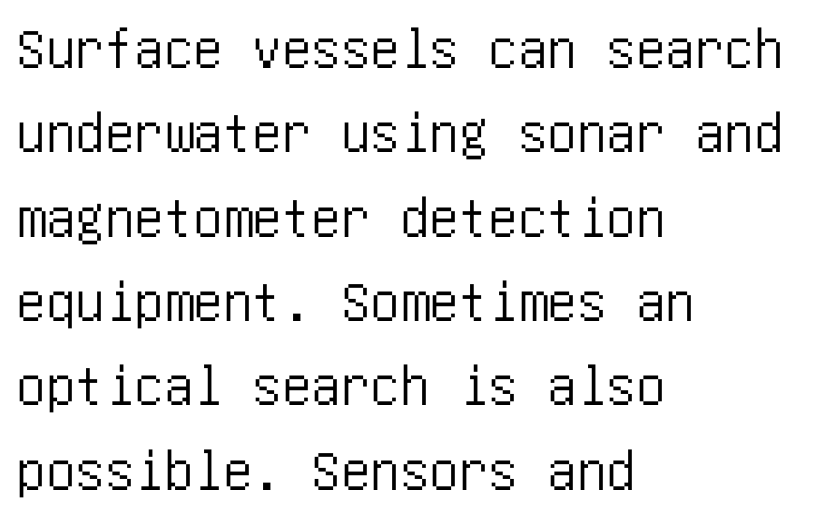
The image shows 59 px condensed sans-serif type, upright; set left-aligned, normal line spacing (1.43x), normal letter spacing, not underlined; low stroke contrast and a large x-height.
